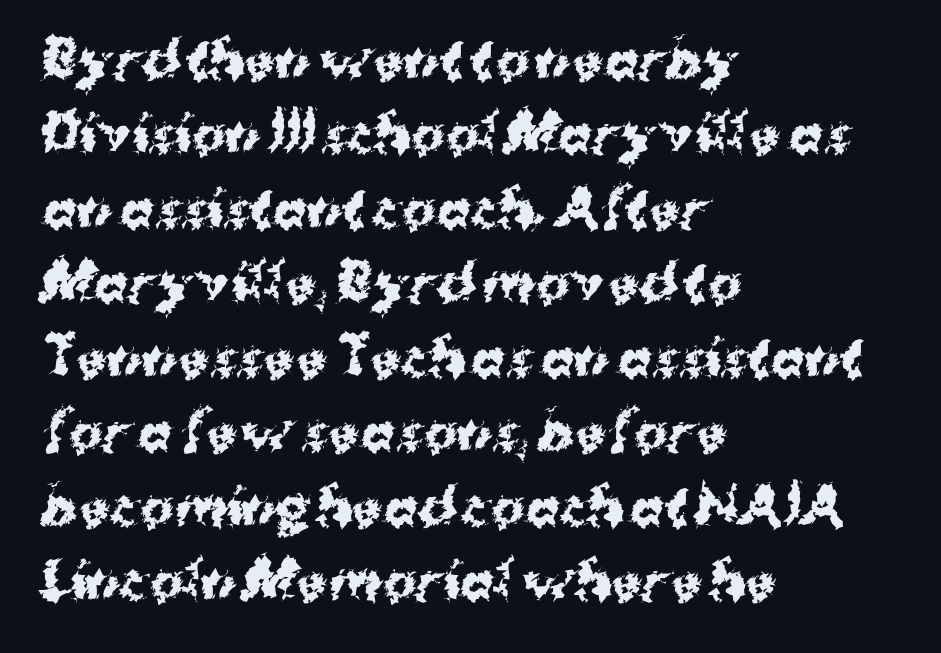
The image shows 50 px bold sans-serif type; set left-aligned, normal line spacing (1.49x), normal letter spacing, not underlined; medium stroke contrast and a medium x-height.
